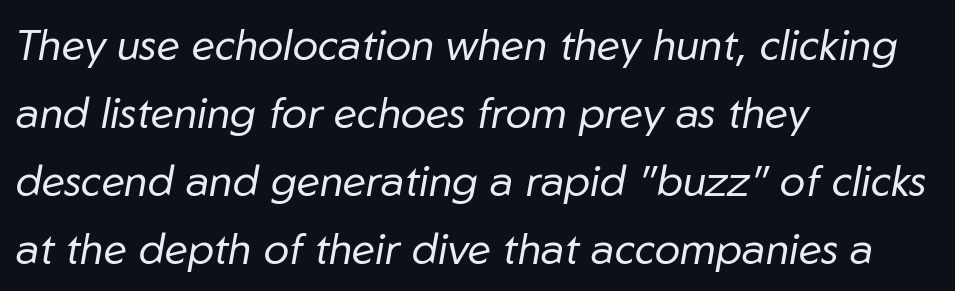
The image shows 43 px regular-weight type, italic (leaning right); set left-aligned, normal line spacing (1.58x), normal letter spacing, not underlined; low stroke contrast and a medium x-height.
